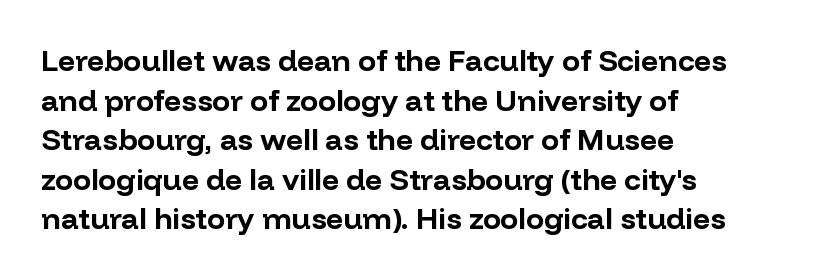
Plenty of ink on the page — the face is bold. The letters stand straight up with perfectly vertical stems. The letters carry no serifs — their stems end cleanly without finishing strokes. Is the letter spacing exaggerated? No — it looks like the ordinary default. Line spacing here is normal.
